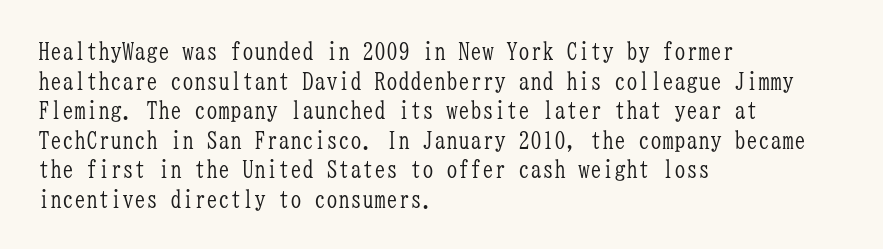
Q: Is the text bold? A: No.
Q: Is the text italic (slanted)? A: No, it is upright.
Q: Is the text underlined? A: No.
Q: How is the paragraph aligned? A: Left-aligned.
Q: Is the spacing between letters normal or unusually wide? A: Normal.
